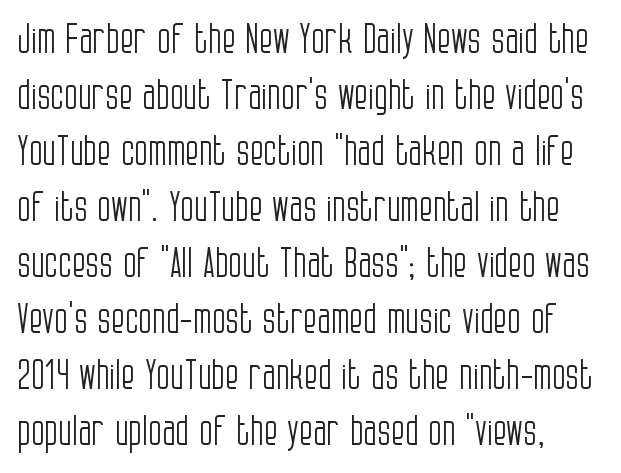
Typographically, this falls in the sans-serif category. The line-height multiplier appears to be the usual default. Quick note: not italic, upright. How are the letters spaced? Ordinarily, with no added tracking. Nothing heavy about these letters — not bold at all.
